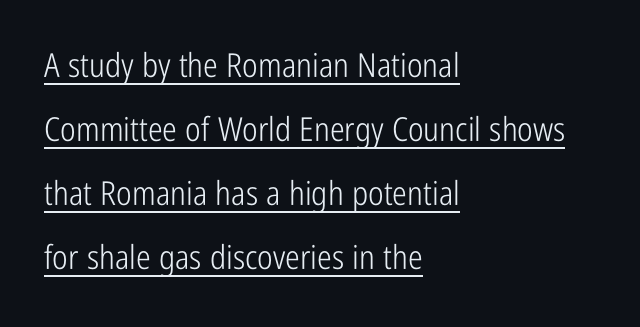
Proportional: the letters do not fall into vertical columns. Every character sits straight up, as roman type does. Leftover space on each line is placed entirely after the last word. Baseline-to-baseline distance is far greater than the letter height. Each word holds together tightly as a unit, with standard inter-letter gaps.
